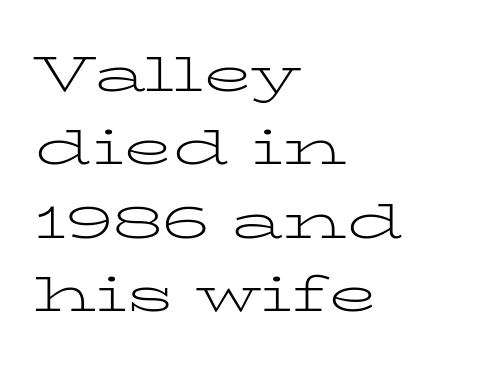
The image shows 50 px light, wide serif type, upright; set left-aligned, normal line spacing (1.47x), normal letter spacing, not underlined; low stroke contrast and a medium x-height.
